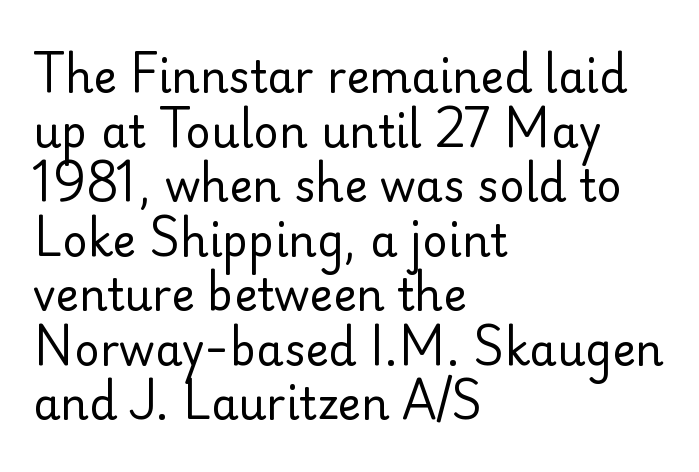
{"serif": "no", "italic": "no", "bold": "no", "weight": "regular", "width": "normal", "stroke_contrast": "low", "x_height": "small", "monospaced": "no", "underline": "no", "align": "left", "line_spacing_ratio": 1.24, "letter_spacing": "normal", "letter_spacing_em": 0.0, "glyph_px": 44}
